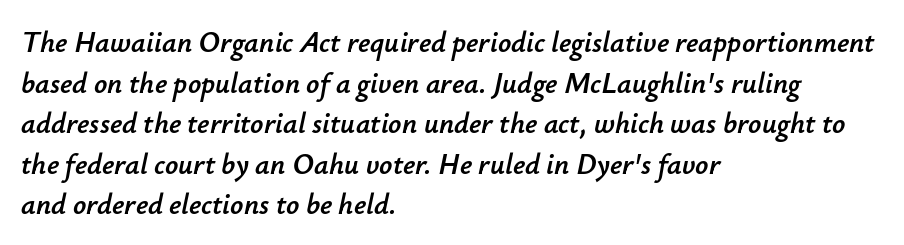
Q: Is the text italic (slanted)? A: Yes, it leans right by about 12 degrees.
Q: Is the text underlined? A: No.
Q: How is the paragraph aligned? A: Left-aligned.
Q: Is the spacing between letters normal or unusually wide? A: Normal.
Q: Is the spacing between lines tight, normal or loose? A: Normal.
Q: Width (condensed, normal, or wide)? A: Normal.
Q: Stroke contrast? A: Low.
Q: x-height? A: Small.
Q: Monospaced? A: No.
